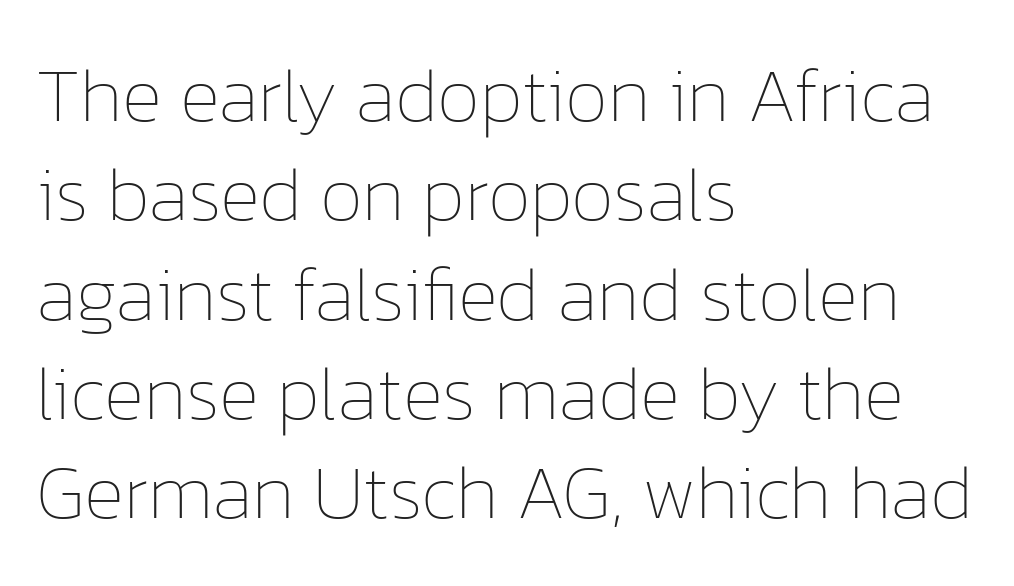
The image shows 77 px thin type, upright; set left-aligned, normal line spacing (1.29x), normal letter spacing, not underlined; low stroke contrast and a medium x-height.
